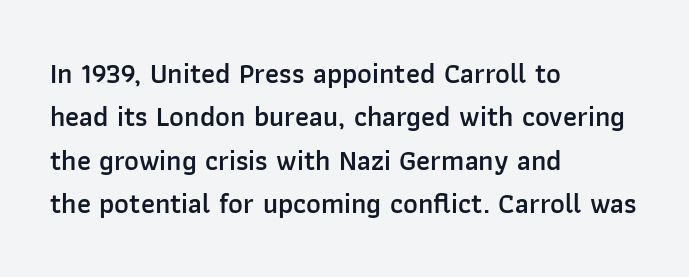
{"serif": "no", "italic": "no", "bold": "semi", "weight": "semibold", "width": "normal", "stroke_contrast": "low", "x_height": "medium", "monospaced": "no", "underline": "no", "align": "left", "line_spacing": "normal", "line_spacing_ratio": 1.55, "letter_spacing": "normal", "letter_spacing_em": 0.0, "glyph_px": 28}
